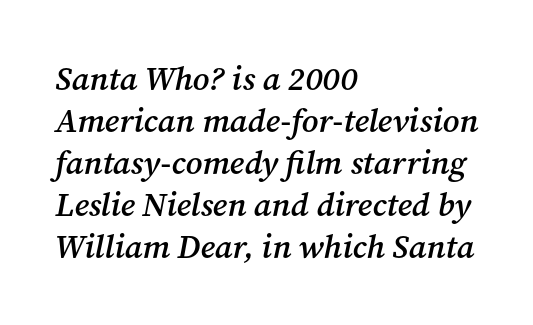
{"serif": "yes", "italic": "yes", "lean": "right", "slant_degrees": 12, "bold": "semi", "weight": "semibold", "width": "normal", "stroke_contrast": "medium", "x_height": "medium", "monospaced": "no", "underline": "no", "align": "left", "line_spacing": "normal", "line_spacing_ratio": 1.27, "letter_spacing": "normal", "letter_spacing_em": 0.0, "glyph_px": 33}
